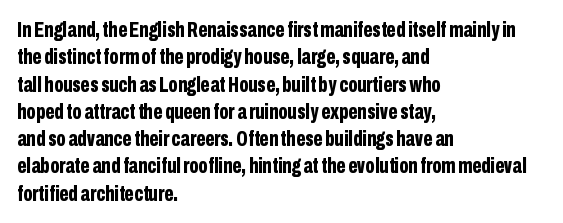
Chunky letters — that's bold for sure. Caption: standard tracking, unaltered. Descenders are the only things crossing below the line. Typeset ragged right — the left edge is the straight one. The letters stand upright; this is a roman face.
